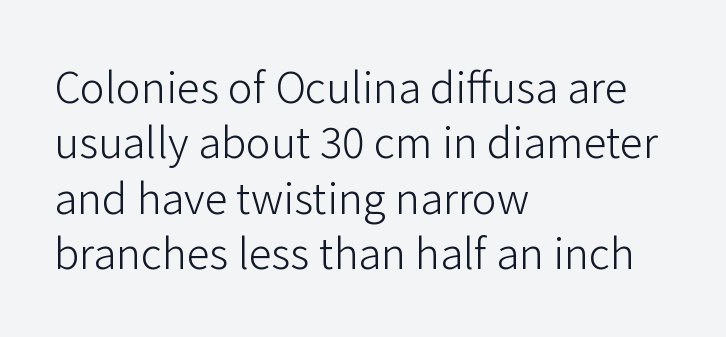
{"serif": "no", "italic": "no", "bold": "no", "weight": "light", "width": "normal", "stroke_contrast": "low", "x_height": "medium", "monospaced": "no", "underline": "no", "align": "left", "line_spacing": "normal", "line_spacing_ratio": 1.32, "letter_spacing": "normal", "letter_spacing_em": 0.0, "glyph_px": 42}
